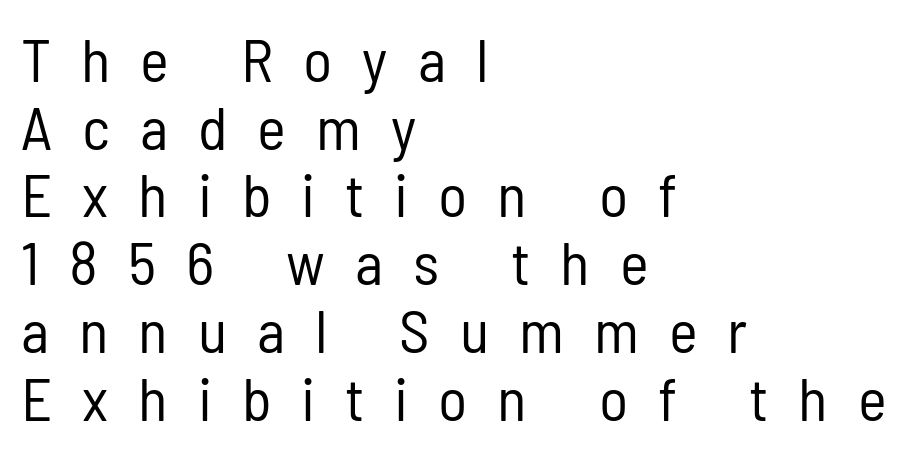
The image shows 61 px regular-weight, condensed sans-serif type, upright; set left-aligned, tight line spacing (1.11x), unusually wide letter spacing (+0.49 em), not underlined; low stroke contrast and a medium x-height.
